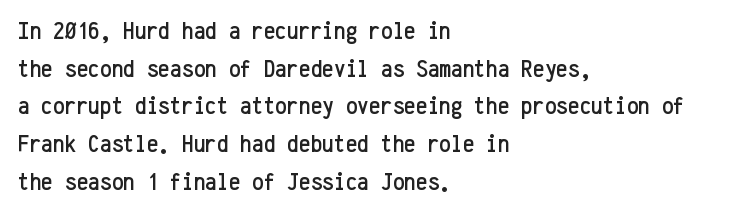
The image shows 26 px text type, upright; set left-aligned, normal line spacing (1.45x), normal letter spacing, not underlined.
